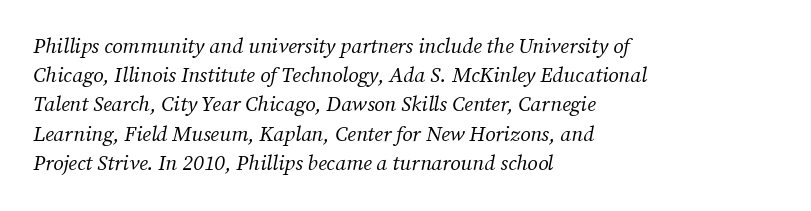
Q: Is the text bold? A: No.
Q: Is the text italic (slanted)? A: Yes, it leans right by about 12 degrees.
Q: Is the text underlined? A: No.
Q: How is the paragraph aligned? A: Left-aligned.
Q: Is the spacing between letters normal or unusually wide? A: Normal.
Q: Is the spacing between lines tight, normal or loose? A: Normal.
